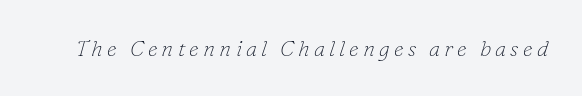
Q: Is the text bold? A: No.
Q: Is the text italic (slanted)? A: Yes, it leans right by about 16 degrees.
Q: Is the text underlined? A: No.
